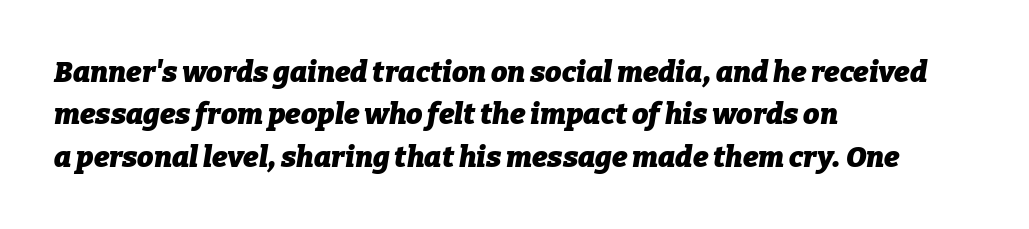
Q: Is the text bold? A: Yes.
Q: Is the text italic (slanted)? A: Yes, it leans right by about 9 degrees.
Q: Is the text underlined? A: No.
Q: How is the paragraph aligned? A: Left-aligned.
Q: Is the spacing between letters normal or unusually wide? A: Normal.
Q: Is the spacing between lines tight, normal or loose? A: Normal.
Q: Width (condensed, normal, or wide)? A: Normal.
Q: Stroke contrast? A: Low.
Q: x-height? A: Medium.
Q: Monospaced? A: No.
